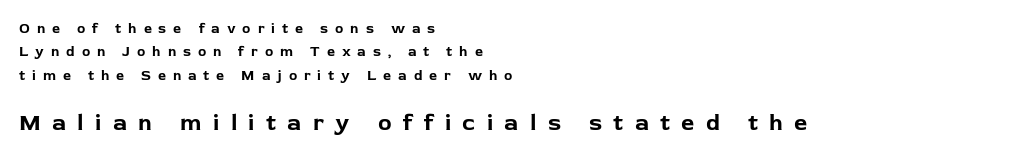
{"italic": "no", "bold": "yes", "underline": "no", "align": "left", "line_spacing": "normal", "line_spacing_ratio": 1.67, "letter_spacing": "wide", "letter_spacing_em": 0.49, "larger_block": "second", "size_ratio": 1.64, "glyph_px": 23}
